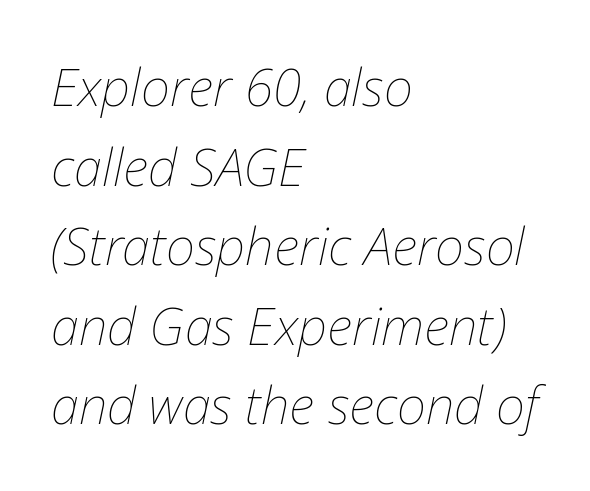
The image shows 51 px thin type, italic (leaning right); set left-aligned, normal line spacing (1.56x), normal letter spacing, not underlined; low stroke contrast and a medium x-height.
